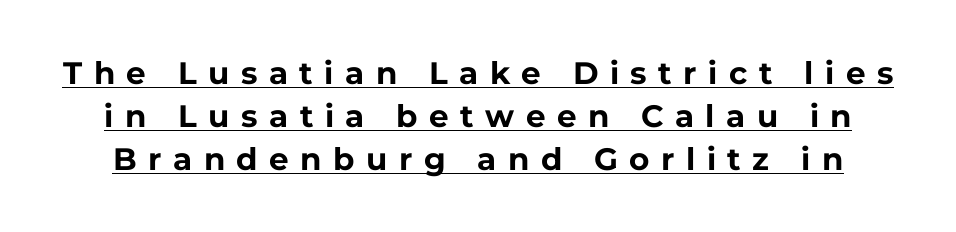
In terms of letterspacing, this is a distinctly airy, spread setting. The glyphs are accompanied by a horizontal stroke just below them. I'd call this a sans setting — the letters go barefoot. The face used here is proportionally spaced, like ordinary book or web type. Typographic density is high because the face is bold. Normally led — the rows are evenly, conventionally spaced.
